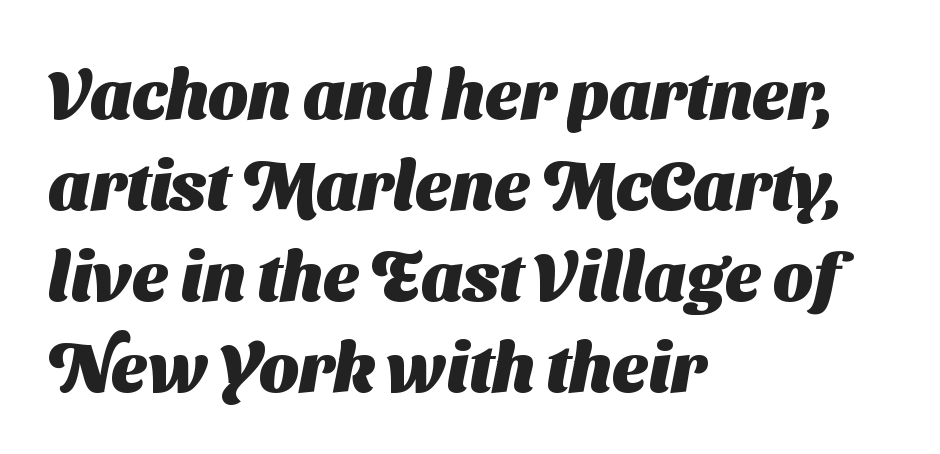
Students, note that the glyphs here touch the page at normal intervals. Notice how the passage keeps a crisp vertical edge on the left only. In terms of leading, this rendering sits right in the middle. Here the designer chose a conventional face with non-uniform glyph widths.
